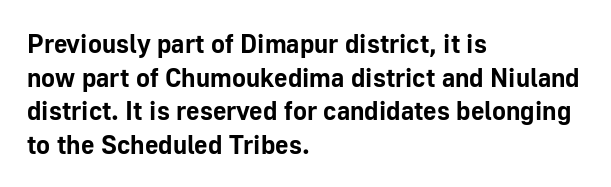
The image shows 26 px bold type, upright; set left-aligned, normal line spacing (1.29x), normal letter spacing, not underlined.
